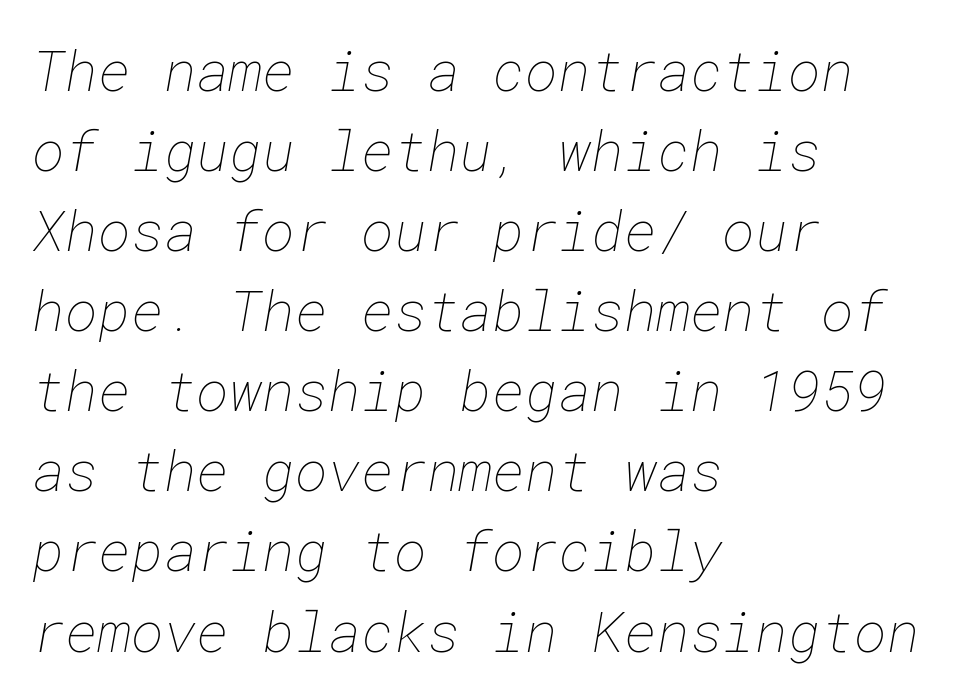
{"bold": "no", "weight": "thin", "width": "normal", "stroke_contrast": "low", "x_height": "medium", "underline": "no", "align": "left", "line_spacing": "normal", "line_spacing_ratio": 1.43, "letter_spacing": "normal", "letter_spacing_em": 0.0, "glyph_px": 56}
